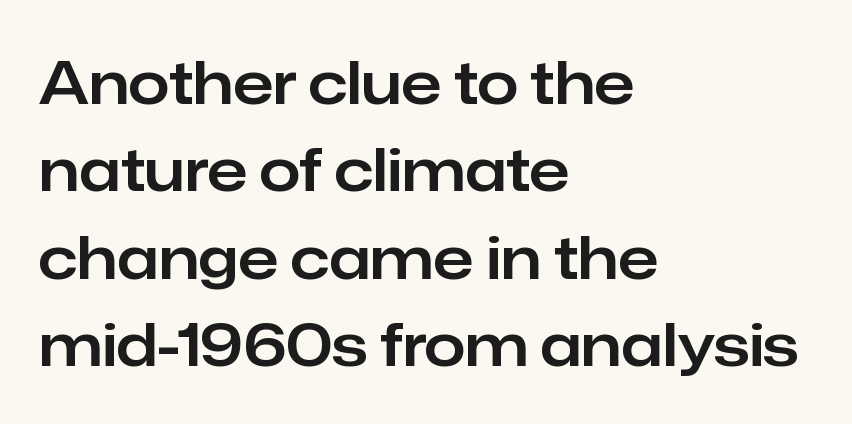
This sample uses an upright cut, with every glyph sitting square on the baseline. The rows are spaced the way most documents space them. Which margin do the lines hug? The left one — the right edge is uneven. The passage shown is not underscored anywhere. The type is set solid horizontally, with unmodified tracking.
